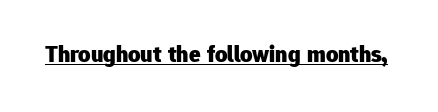
Students, observe the line beneath the letters — that is underlining. Upright lettering throughout. Summary of weight: heavy, a full bold. Here the glyphs are tracked normally, forming tight word shapes.
